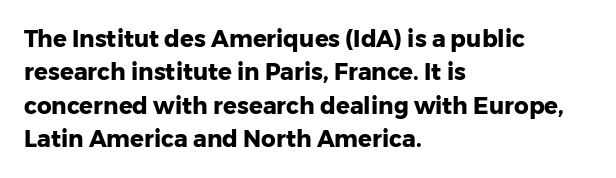
{"italic": "no", "bold": "yes", "underline": "no", "align": "left", "line_spacing": "normal", "line_spacing_ratio": 1.45, "letter_spacing": "normal", "letter_spacing_em": 0.0, "glyph_px": 23}
